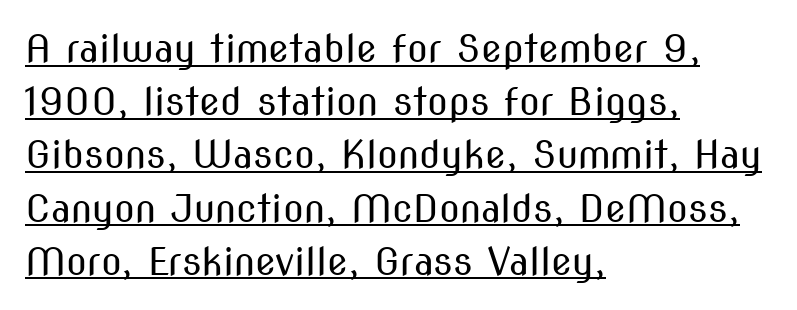
Every character sits straight up, as roman type does. The vertical gap from one line to the next is medium. The ragged edge is on the right, which tells us the setting is flush left. The line texture is even and compact thanks to regular tracking.
